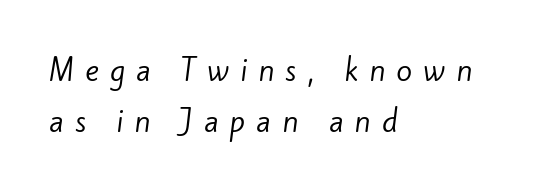
{"serif": "no", "bold": "no", "weight": "regular", "width": "normal", "stroke_contrast": "low", "x_height": "small", "monospaced": "no", "underline": "no", "align": "left", "line_spacing_ratio": 1.76, "letter_spacing": "wide", "letter_spacing_em": 0.38, "glyph_px": 29}
